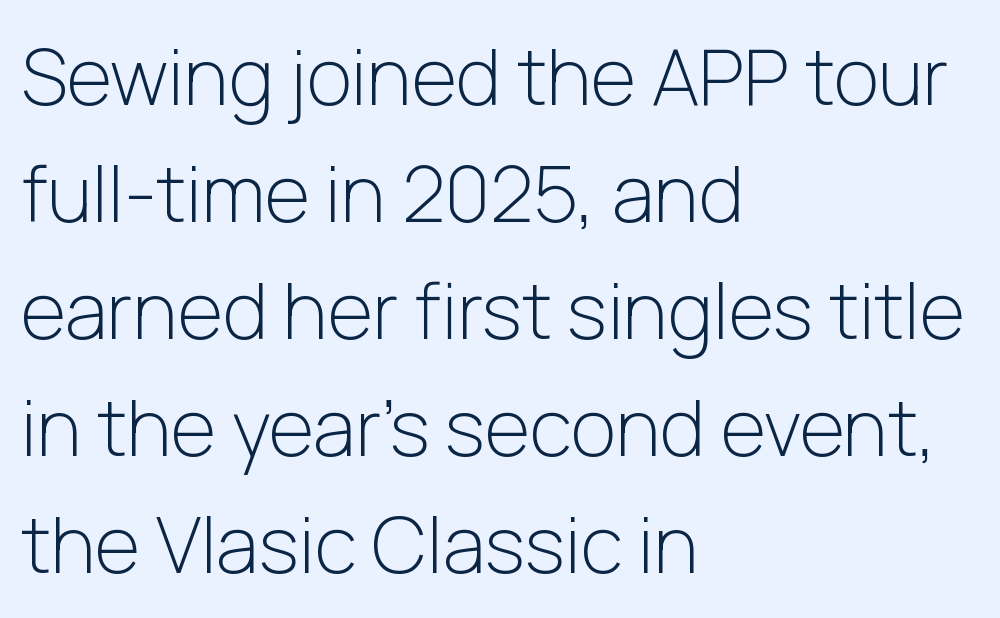
The image shows 78 px light sans-serif type, upright; set left-aligned, normal line spacing (1.5x), normal letter spacing, not underlined; low stroke contrast and a medium x-height.
